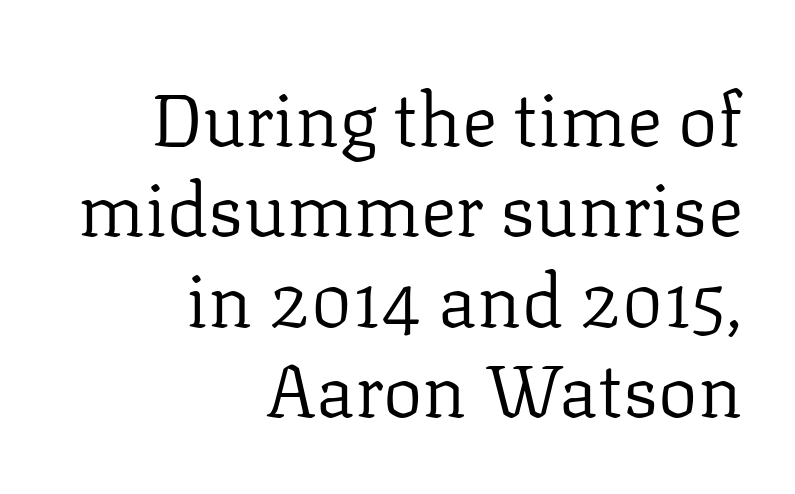
This is the regular roman posture of the typeface. The cut favours lightness, reaching ordinary text weight at its darkest. Teacher's note: observe the even right margin — that is flush-right alignment. The rendering uses natural spacing where letterforms have individual widths. Is the letter spacing exaggerated? No — it looks like the ordinary default. Note: serifs present on the glyphs.
